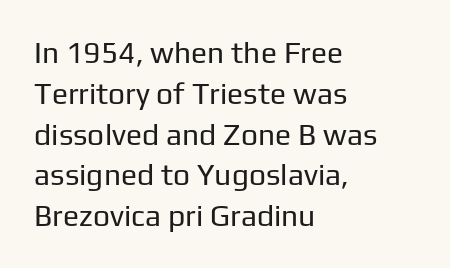
The image shows 30 px regular-weight sans-serif type, upright; set left-aligned, normal line spacing (1.36x), normal letter spacing, not underlined; low stroke contrast and a medium x-height.
